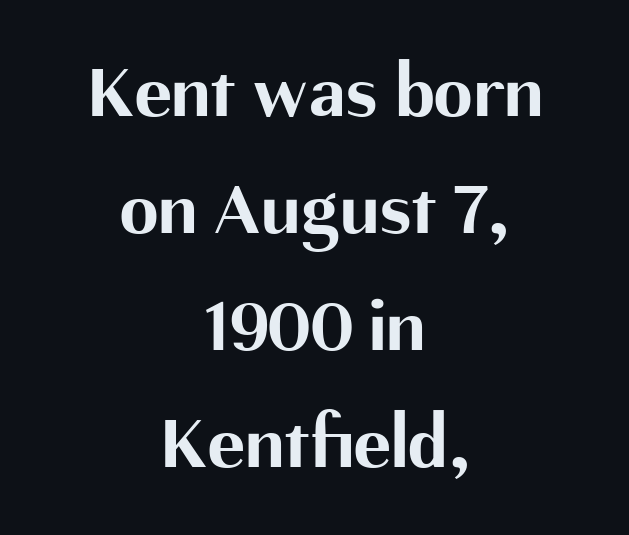
Q: Is the text bold? A: Yes.
Q: Is the text italic (slanted)? A: No, it is upright.
Q: Is the typeface a serif or a sans-serif typeface? A: Sans-serif.
Q: Is the text underlined? A: No.
Q: How is the paragraph aligned? A: Centered.
Q: Is the spacing between letters normal or unusually wide? A: Normal.
Q: Is the spacing between lines tight, normal or loose? A: Normal.
Q: Width (condensed, normal, or wide)? A: Normal.
Q: Stroke contrast? A: Medium.
Q: x-height? A: Medium.
Q: Monospaced? A: No.
